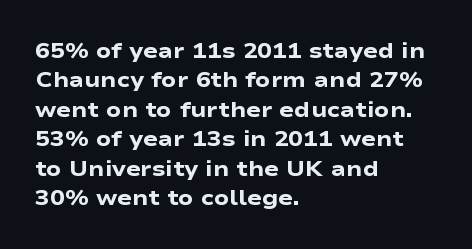
The vertical gap from one line to the next is medium. The rendering uses a bold face; every stroke is thick and dark. When letters stand straight like this, we call the style roman or upright. A typesetter would call this zero additional tracking.
